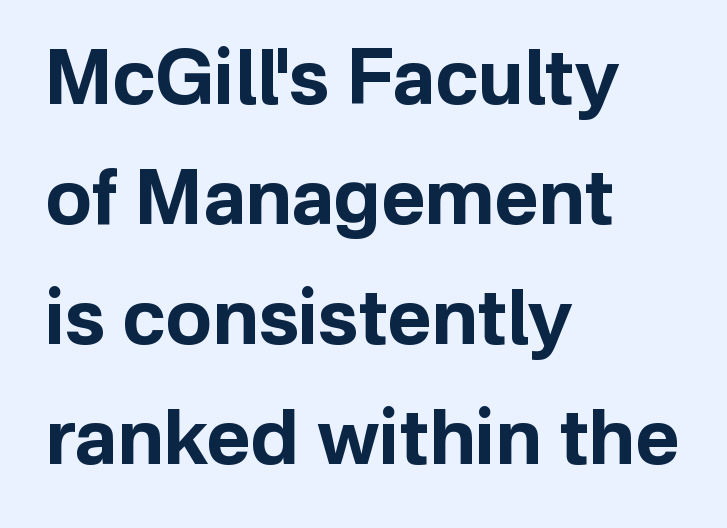
The image shows 76 px bold sans-serif type, upright; set left-aligned, normal line spacing (1.58x), normal letter spacing, not underlined; low stroke contrast and a medium x-height.
